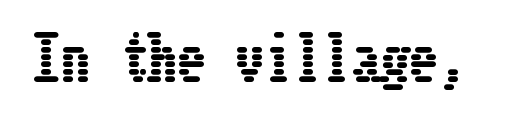
Q: Is the text italic (slanted)? A: No, it is upright.
Q: Is the text underlined? A: No.
Q: Is the spacing between letters normal or unusually wide? A: Normal.
Q: Width (condensed, normal, or wide)? A: Condensed.
Q: Stroke contrast? A: Low.
Q: x-height? A: Medium.
